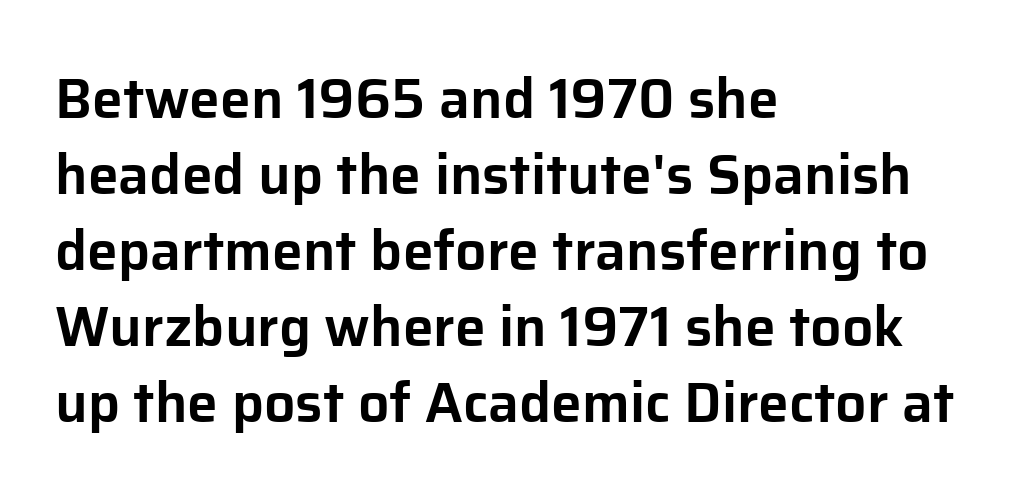
Q: Is the text italic (slanted)? A: No, it is upright.
Q: Is the typeface a serif or a sans-serif typeface? A: Sans-serif.
Q: Is the text underlined? A: No.
Q: How is the paragraph aligned? A: Left-aligned.
Q: Is the spacing between letters normal or unusually wide? A: Normal.
Q: Is the spacing between lines tight, normal or loose? A: Normal.
Q: Width (condensed, normal, or wide)? A: Normal.
Q: Stroke contrast? A: Low.
Q: x-height? A: Medium.
Q: Monospaced? A: No.
